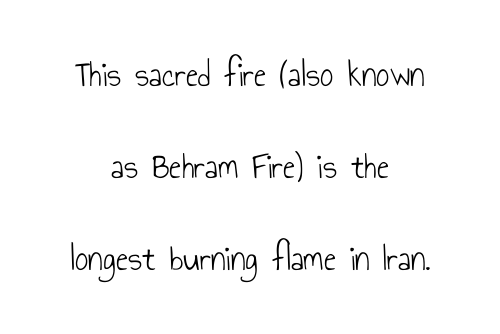
Q: Is the text bold? A: No.
Q: Is the text italic (slanted)? A: No, it is upright.
Q: Is the typeface a serif or a sans-serif typeface? A: Sans-serif.
Q: Is the text underlined? A: No.
Q: How is the paragraph aligned? A: Centered.
Q: Is the spacing between letters normal or unusually wide? A: Normal.
Q: Is the spacing between lines tight, normal or loose? A: Loose.
Q: Width (condensed, normal, or wide)? A: Condensed.
Q: Stroke contrast? A: Low.
Q: x-height? A: Small.
Q: Monospaced? A: No.
